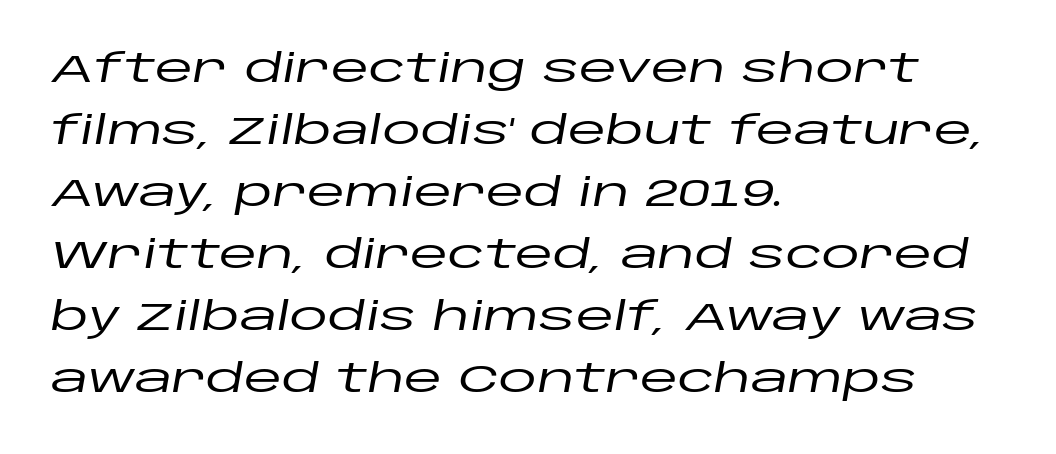
Q: Is the text italic (slanted)? A: Yes, it leans right by about 10 degrees.
Q: Is the text underlined? A: No.
Q: How is the paragraph aligned? A: Left-aligned.
Q: Is the spacing between letters normal or unusually wide? A: Normal.
Q: Is the spacing between lines tight, normal or loose? A: Normal.
Q: Width (condensed, normal, or wide)? A: Wide.
Q: Stroke contrast? A: Low.
Q: x-height? A: Large.
Q: Monospaced? A: No.
